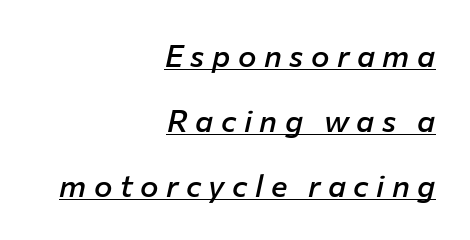
Do the characters align in a grid? No, the font is proportional. Set as a demibold, roughly 600 on the weight scale. The lettering is marked with a stroke running underneath it. This is oblique type, the kind used for emphasis or titles.
